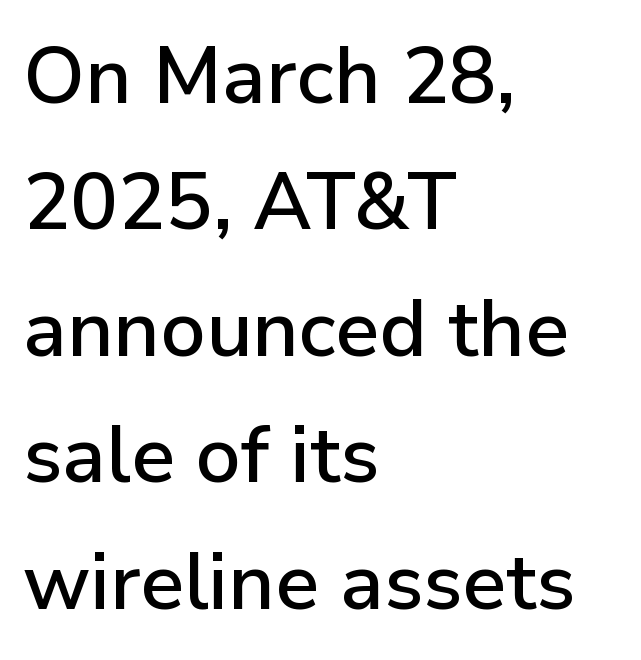
Q: Is the text italic (slanted)? A: No, it is upright.
Q: Is the typeface a serif or a sans-serif typeface? A: Sans-serif.
Q: Is the text underlined? A: No.
Q: How is the paragraph aligned? A: Left-aligned.
Q: Is the spacing between letters normal or unusually wide? A: Normal.
Q: Is the spacing between lines tight, normal or loose? A: Normal.
Q: Width (condensed, normal, or wide)? A: Normal.
Q: Stroke contrast? A: Low.
Q: x-height? A: Medium.
Q: Monospaced? A: No.
